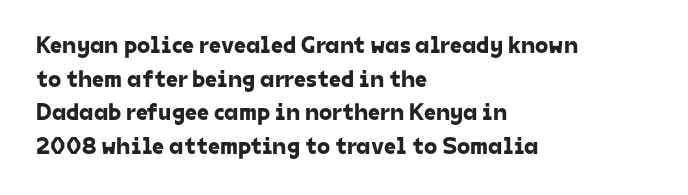
{"underline": "no", "align": "left", "line_spacing": "normal", "line_spacing_ratio": 1.4, "letter_spacing": "normal", "letter_spacing_em": 0.0, "glyph_px": 24}
